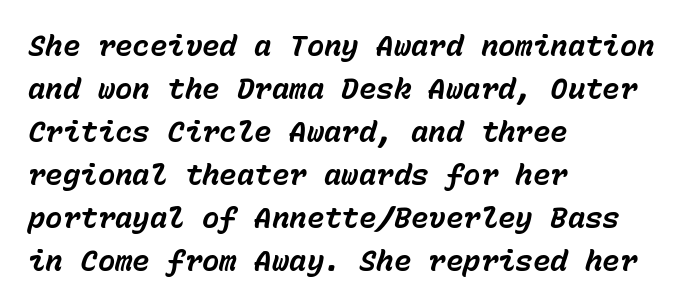
Q: Is the text bold? A: Yes.
Q: Is the text italic (slanted)? A: Yes, it leans right by about 15 degrees.
Q: Is the text underlined? A: No.
Q: How is the paragraph aligned? A: Left-aligned.
Q: Is the spacing between letters normal or unusually wide? A: Normal.
Q: Is the spacing between lines tight, normal or loose? A: Normal.
Q: Width (condensed, normal, or wide)? A: Normal.
Q: Stroke contrast? A: Low.
Q: x-height? A: Medium.
Q: Monospaced? A: Yes.
